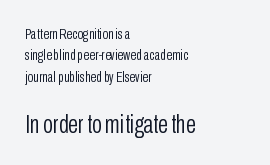
{"italic": "no", "bold": "no", "underline": "no", "align": "left", "line_spacing": "normal", "line_spacing_ratio": 1.43, "letter_spacing": "normal", "letter_spacing_em": 0.0, "larger_block": "second", "size_ratio": 1.73, "glyph_px": 26}
